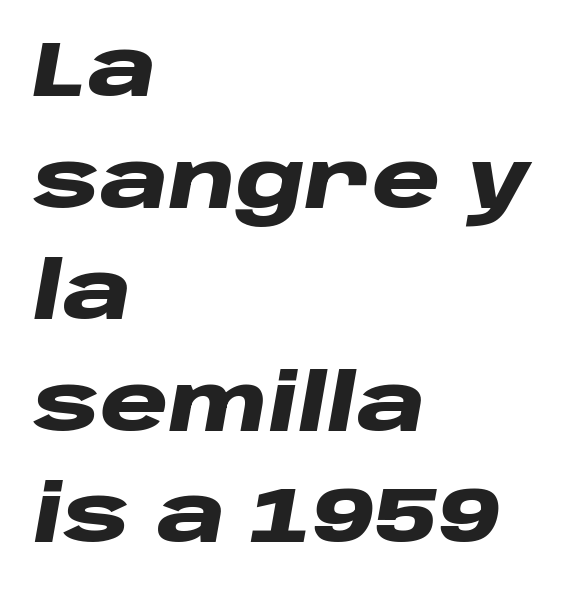
Honestly, the letter spacing is just normal — you wouldn't notice it. Line starts are locked; line ends wander. Italic? Definitely — the glyphs are oblique. Interline gaps are of average width in this sample.
